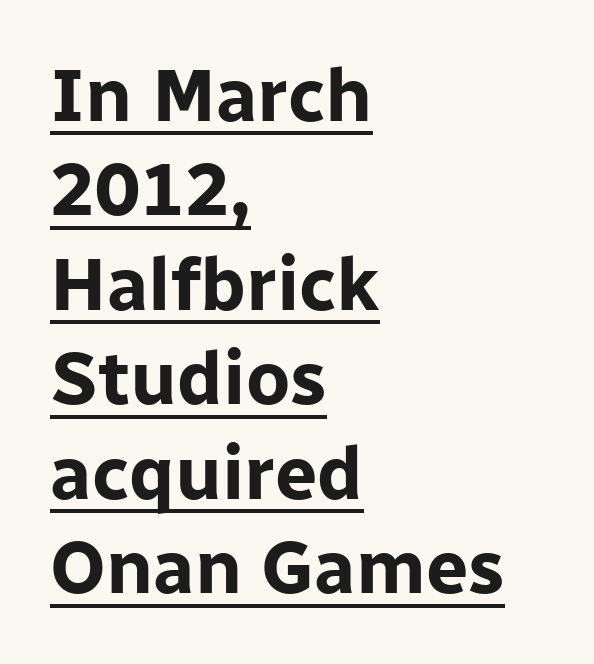
Q: Is the text bold? A: Yes.
Q: Is the text italic (slanted)? A: No, it is upright.
Q: Is the typeface a serif or a sans-serif typeface? A: Sans-serif.
Q: Is the text underlined? A: Yes.
Q: How is the paragraph aligned? A: Left-aligned.
Q: Is the spacing between letters normal or unusually wide? A: Normal.
Q: Is the spacing between lines tight, normal or loose? A: Normal.
Q: Width (condensed, normal, or wide)? A: Normal.
Q: Stroke contrast? A: Low.
Q: x-height? A: Medium.
Q: Monospaced? A: No.
